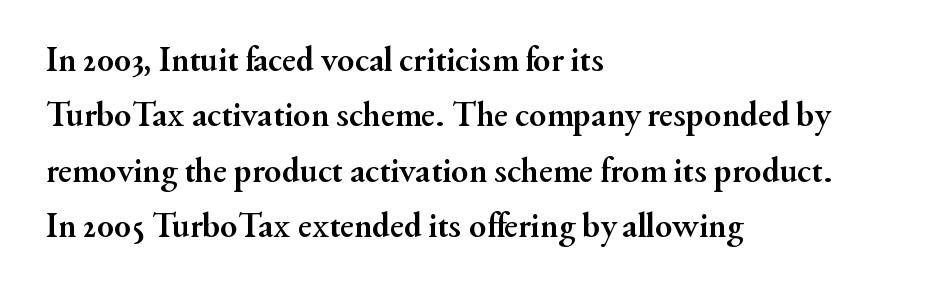
{"serif": "yes", "italic": "no", "bold": "yes", "weight": "semibold", "width": "normal", "stroke_contrast": "medium", "x_height": "small", "monospaced": "no", "underline": "no", "align": "left", "line_spacing": "normal", "line_spacing_ratio": 1.58, "letter_spacing": "normal", "letter_spacing_em": 0.0, "glyph_px": 35}
